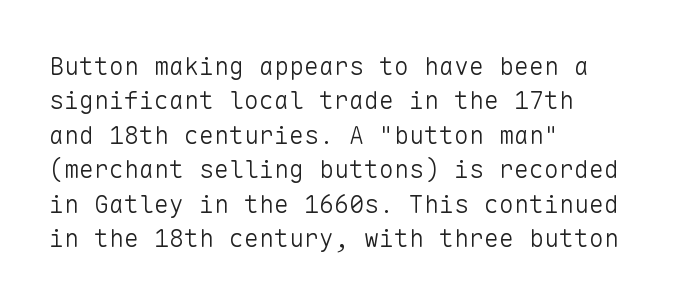
The image shows 25 px text type, upright; set left-aligned, normal line spacing (1.38x), normal letter spacing, not underlined.
